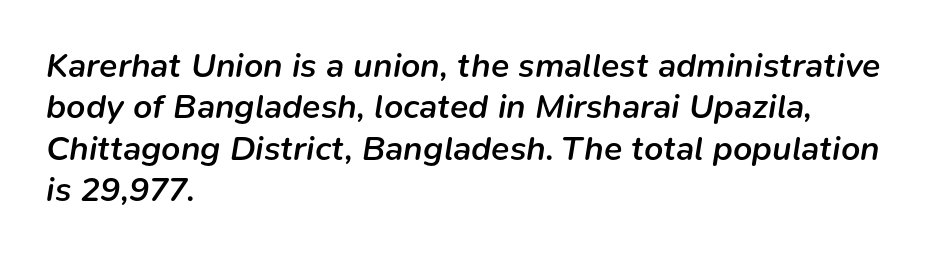
This sample is left-justified, so line endings fall wherever the words run out. Strokes here are thickened, but only to semibold level. Descender tails drop into unmarked territory. Characters follow at the spacing the type designer built in. Spacing verdict: proportional, widths tailored to each character.
